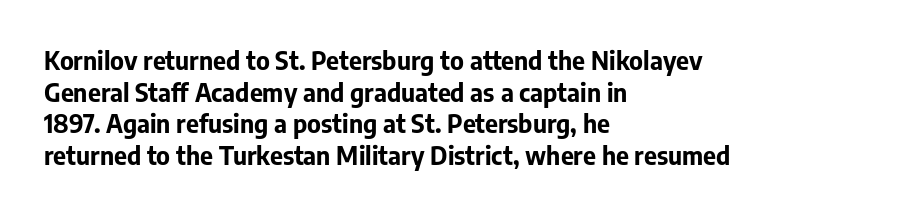
{"italic": "no", "bold": "yes", "underline": "no", "align": "left", "line_spacing": "normal", "line_spacing_ratio": 1.27, "letter_spacing": "normal", "letter_spacing_em": 0.0, "glyph_px": 25}
